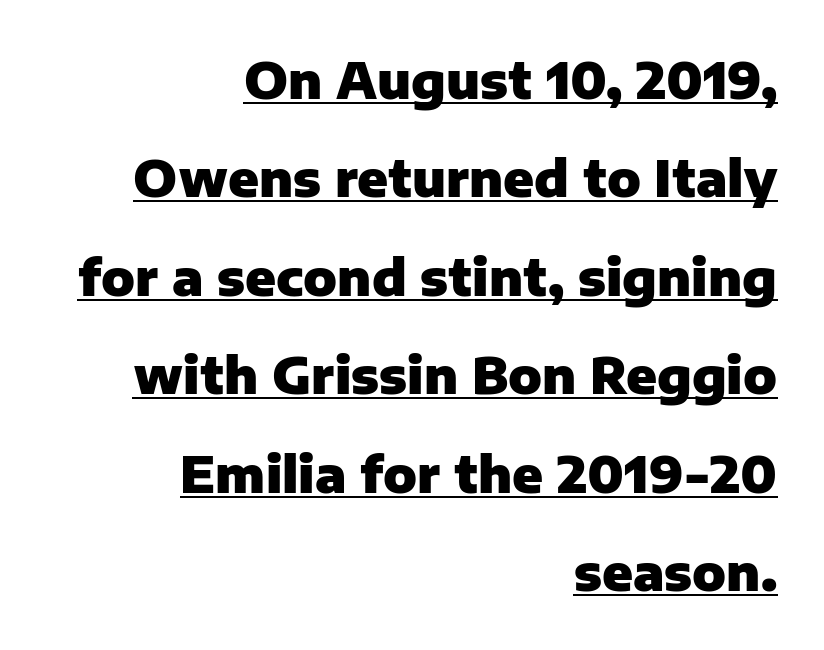
Q: Is the text bold? A: Yes.
Q: Is the text italic (slanted)? A: No, it is upright.
Q: Is the typeface a serif or a sans-serif typeface? A: Sans-serif.
Q: Is the text underlined? A: Yes.
Q: How is the paragraph aligned? A: Right-aligned.
Q: Is the spacing between letters normal or unusually wide? A: Normal.
Q: Is the spacing between lines tight, normal or loose? A: Loose.
Q: Width (condensed, normal, or wide)? A: Normal.
Q: Stroke contrast? A: Low.
Q: x-height? A: Medium.
Q: Monospaced? A: No.
